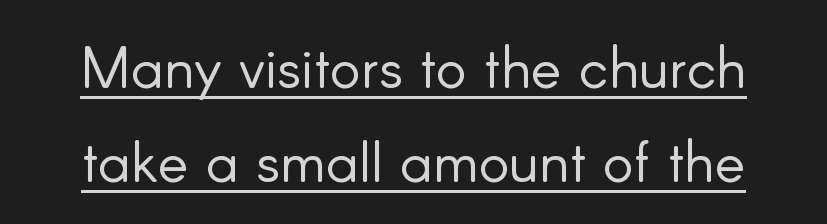
{"serif": "no", "italic": "no", "bold": "no", "weight": "light", "width": "normal", "stroke_contrast": "low", "x_height": "small", "monospaced": "no", "underline": "yes", "line_spacing": "normal", "line_spacing_ratio": 1.62, "letter_spacing": "normal", "letter_spacing_em": 0.0, "glyph_px": 58}
